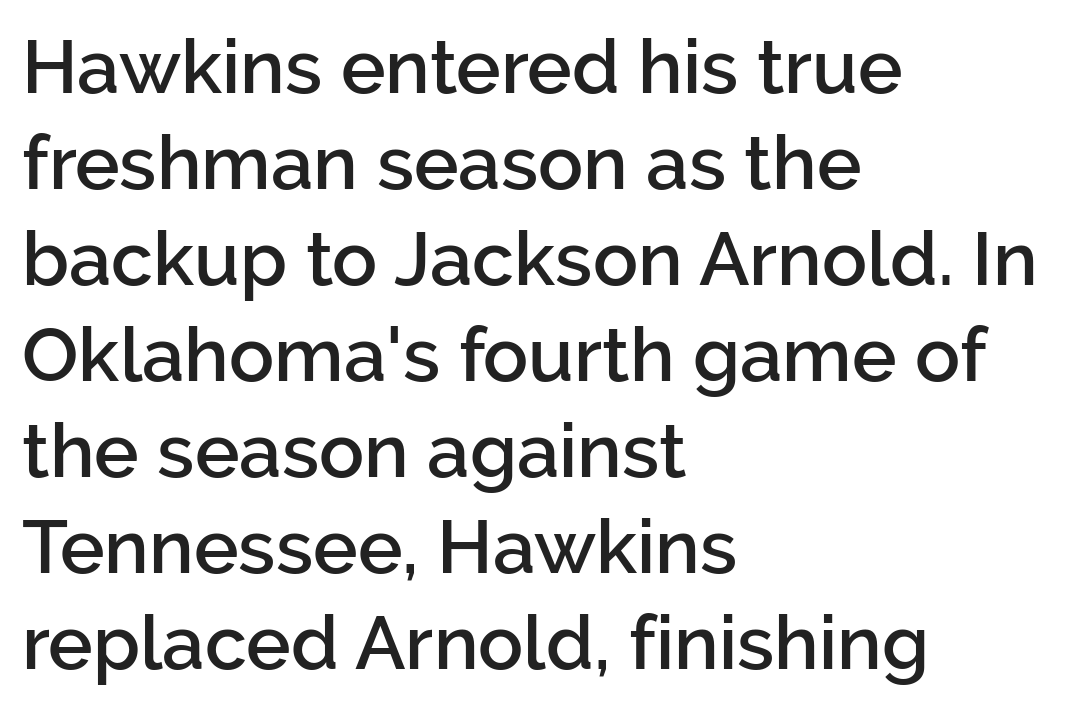
The words here are not underlined. Each new line begins a customary step beneath the previous one. Observe the ordinary spacing: letters are neighbours, not strangers. Bold? Not quite — semibold, heavier than regular but stopping short.
